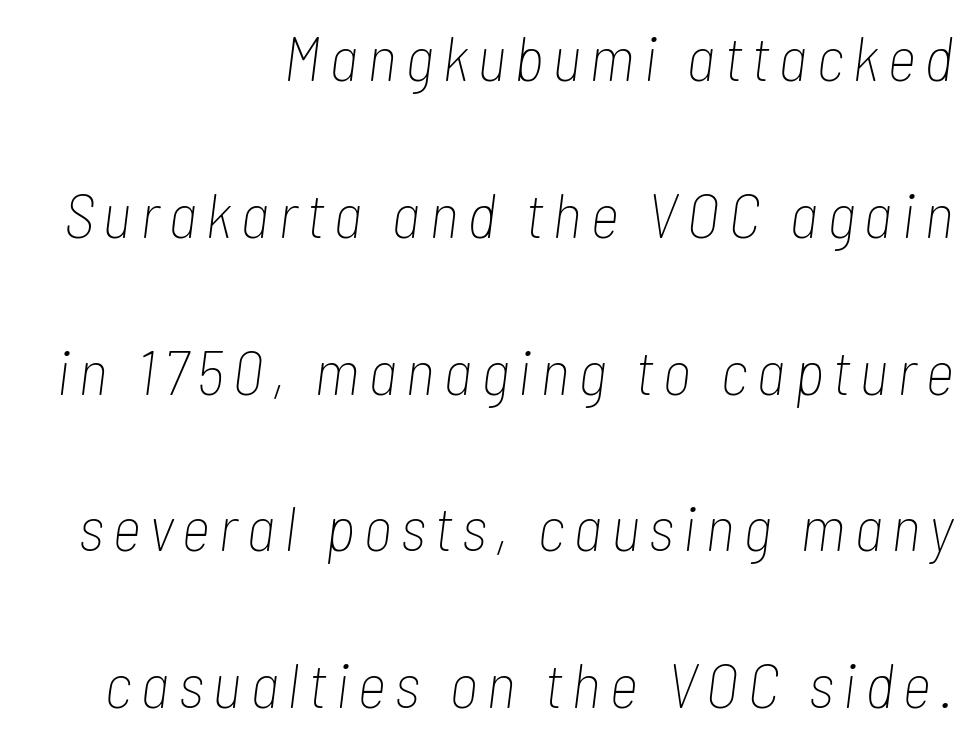
Q: Is the text bold? A: No.
Q: Is the text italic (slanted)? A: Yes, it leans right by about 7 degrees.
Q: Is the text underlined? A: No.
Q: How is the paragraph aligned? A: Right-aligned.
Q: Is the spacing between lines tight, normal or loose? A: Loose.
Q: Width (condensed, normal, or wide)? A: Condensed.
Q: Stroke contrast? A: Low.
Q: x-height? A: Medium.
Q: Monospaced? A: No.
